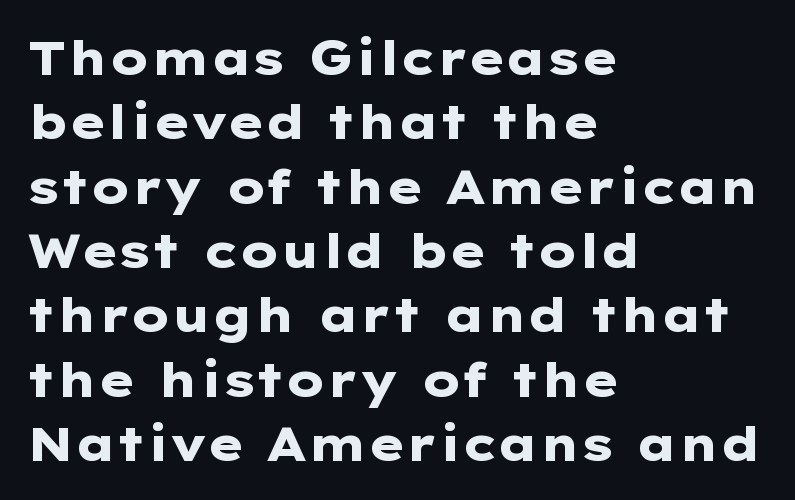
Q: Is the text bold? A: Yes.
Q: Is the text italic (slanted)? A: No, it is upright.
Q: Is the typeface a serif or a sans-serif typeface? A: Sans-serif.
Q: Is the text underlined? A: No.
Q: How is the paragraph aligned? A: Left-aligned.
Q: Is the spacing between letters normal or unusually wide? A: Normal.
Q: Is the spacing between lines tight, normal or loose? A: Normal.
Q: Width (condensed, normal, or wide)? A: Wide.
Q: Stroke contrast? A: Low.
Q: x-height? A: Medium.
Q: Monospaced? A: No.
